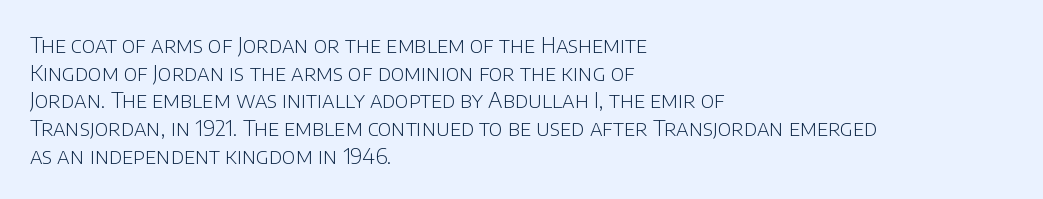
The typeface has the unassuming heft of standard copy or less. Vertical strokes here are truly vertical. A clean baseline with only descenders dipping below it. Default kerning and tracking; the words read as compact shapes.
